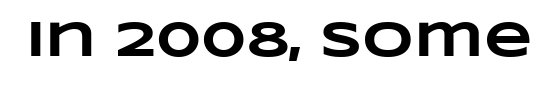
The image shows 50 px heavy, wide type; set normal letter spacing, not underlined; low stroke contrast and a large x-height.
